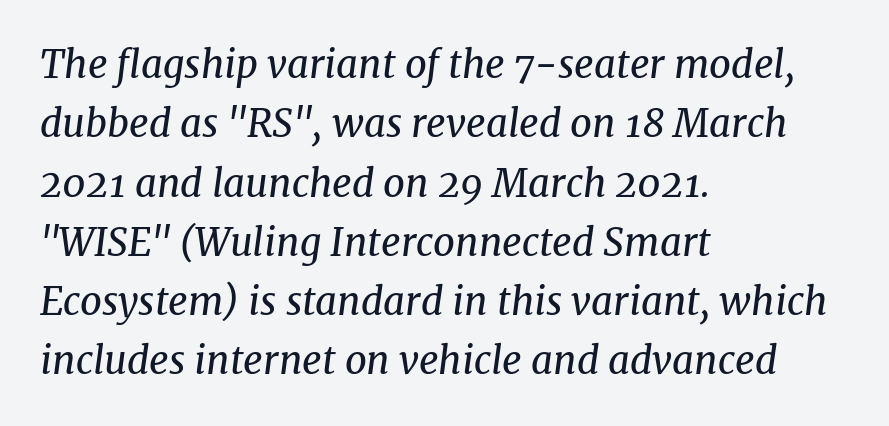
The image shows 38 px regular-weight serif type, italic (leaning right); set left-aligned, normal line spacing (1.56x), normal letter spacing, not underlined; medium stroke contrast and a medium x-height.
